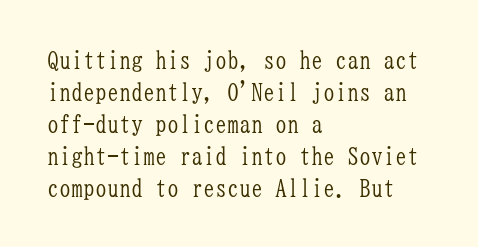
The image shows 24 px text type, upright; set left-aligned, normal line spacing (1.33x), normal letter spacing, not underlined.
